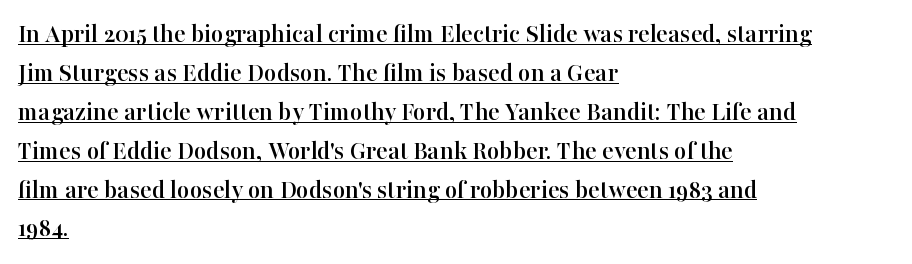
The image shows 27 px text type, upright; set left-aligned, normal line spacing (1.44x), normal letter spacing, underlined.
